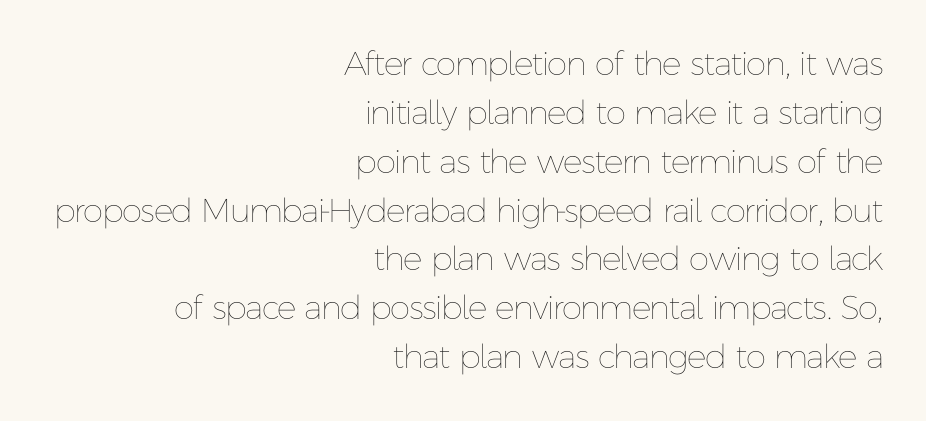
Q: Is the text bold? A: No.
Q: Is the text italic (slanted)? A: No, it is upright.
Q: Is the text underlined? A: No.
Q: How is the paragraph aligned? A: Right-aligned.
Q: Is the spacing between letters normal or unusually wide? A: Normal.
Q: Is the spacing between lines tight, normal or loose? A: Normal.
Q: Width (condensed, normal, or wide)? A: Normal.
Q: Stroke contrast? A: Low.
Q: x-height? A: Medium.
Q: Monospaced? A: No.
